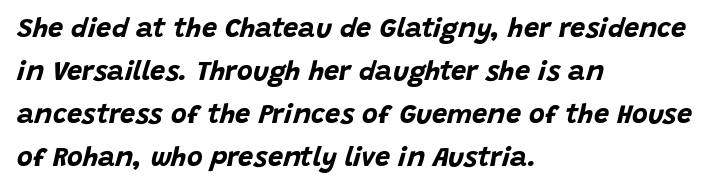
{"italic": "yes", "lean": "right", "slant_degrees": 15, "bold": "yes", "underline": "no", "align": "left", "line_spacing": "normal", "line_spacing_ratio": 1.59, "letter_spacing": "normal", "letter_spacing_em": 0.0, "glyph_px": 27}
